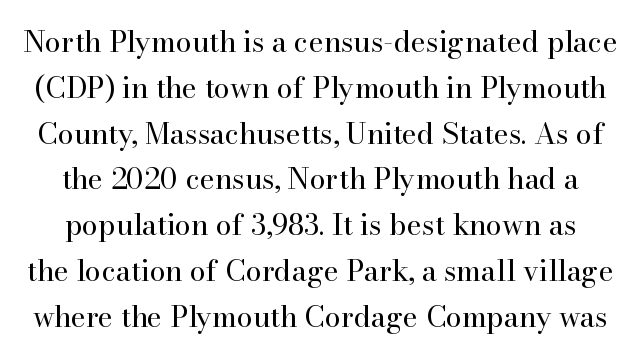
{"serif": "yes", "italic": "no", "bold": "no", "weight": "regular", "width": "normal", "stroke_contrast": "high", "x_height": "small", "monospaced": "no", "underline": "no", "line_spacing": "normal", "line_spacing_ratio": 1.58, "letter_spacing": "normal", "letter_spacing_em": 0.0, "glyph_px": 29}
